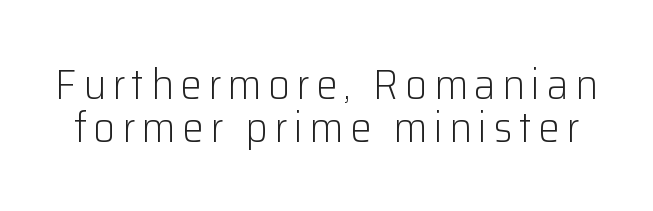
The image shows 43 px light sans-serif type, upright; set tight line spacing (1.0x), not underlined; low stroke contrast and a medium x-height.
